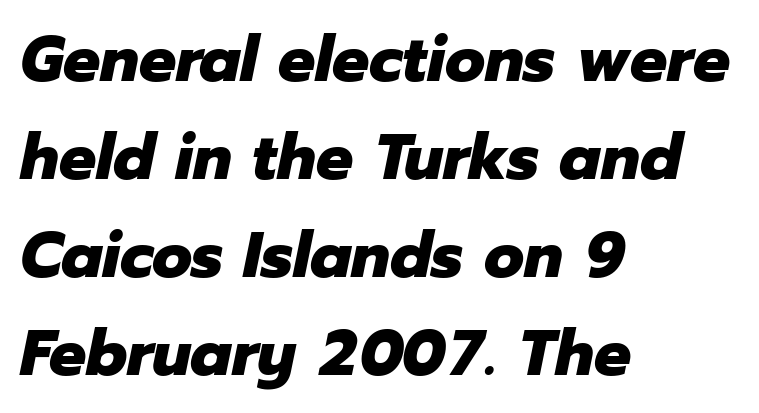
Q: Is the text bold? A: Yes.
Q: Is the text italic (slanted)? A: Yes, it leans right by about 12 degrees.
Q: Is the text underlined? A: No.
Q: How is the paragraph aligned? A: Left-aligned.
Q: Is the spacing between letters normal or unusually wide? A: Normal.
Q: Is the spacing between lines tight, normal or loose? A: Normal.
Q: Width (condensed, normal, or wide)? A: Normal.
Q: Stroke contrast? A: Low.
Q: x-height? A: Medium.
Q: Monospaced? A: No.
